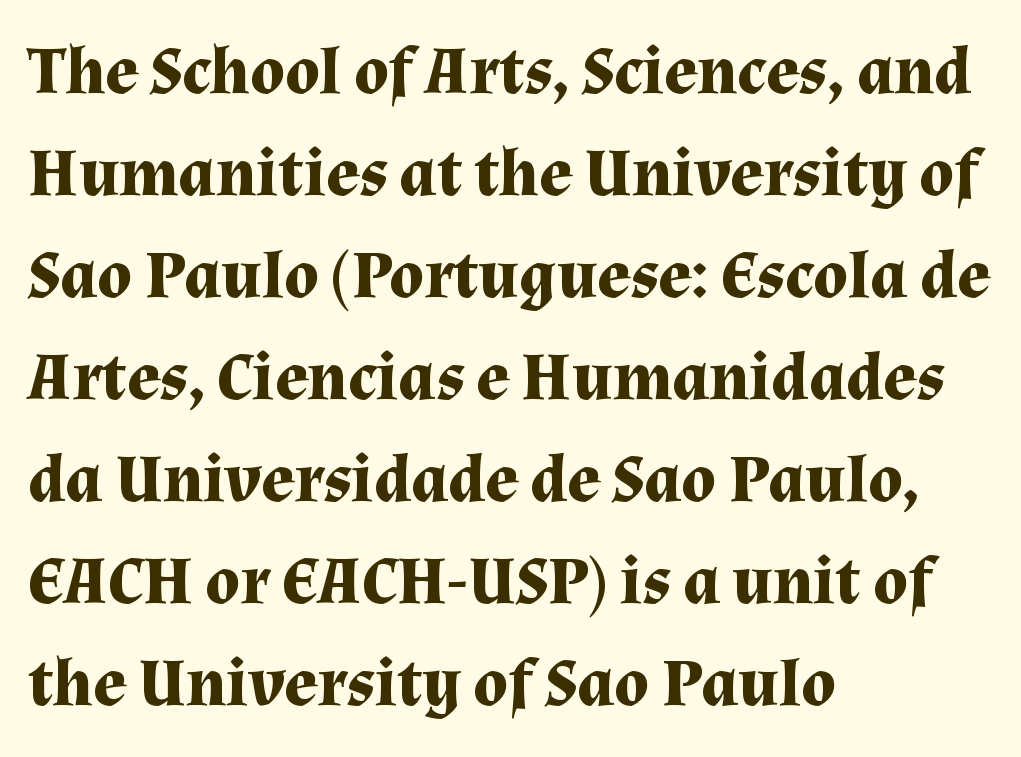
The image shows 68 px bold serif type, upright; set left-aligned, normal line spacing (1.5x), normal letter spacing, not underlined; medium stroke contrast and a medium x-height.
